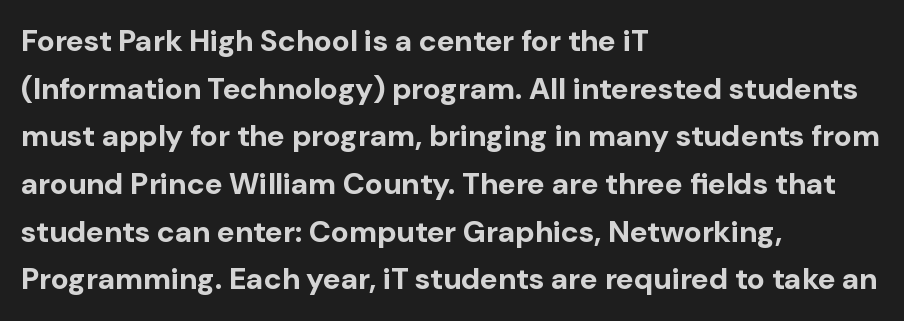
{"serif": "no", "italic": "no", "bold": "yes", "weight": "bold", "width": "normal", "stroke_contrast": "low", "x_height": "medium", "monospaced": "no", "underline": "no", "align": "left", "line_spacing": "normal", "line_spacing_ratio": 1.59, "letter_spacing": "normal", "letter_spacing_em": 0.0, "glyph_px": 30}
